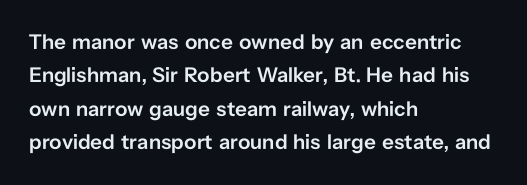
Typographic density is moderately raised because the face is semibold. Letter spacing: default. Vertically, the passage feels balanced, rows spaced as you'd expect. In terms of posture, this sample is upright. These lines stack with their left ends in a neat column.
